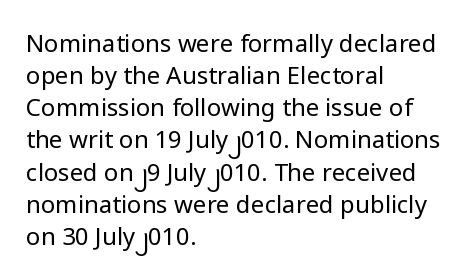
The strip under each line holds only bare page. You could call the tracking neutral — neither tight nor loose. Where is the straight margin? On the left. Upright lettering throughout. The weight tops out at a normal text grade.
